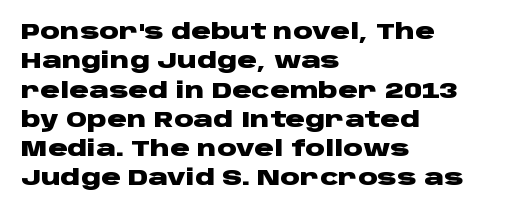
The image shows 22 px bold type, upright; set left-aligned, normal line spacing (1.33x), normal letter spacing, not underlined.
